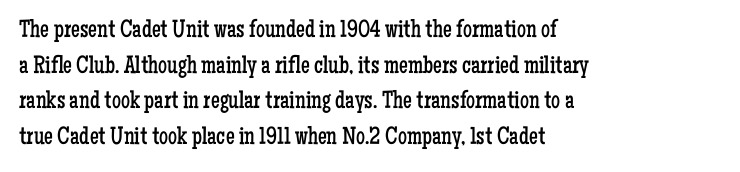
{"italic": "no", "bold": "no", "underline": "no", "align": "left", "line_spacing": "normal", "line_spacing_ratio": 1.43, "letter_spacing": "normal", "letter_spacing_em": 0.0, "glyph_px": 25}
